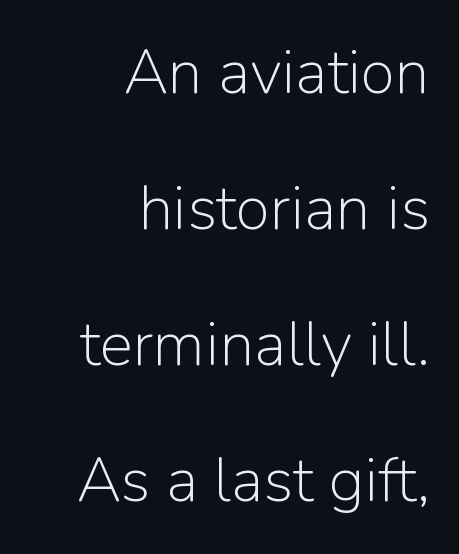
Line spacing here is loose. Ordinary non-slanted type is in use. This is not heavy type; no bold has been used. This rendering features lettering with no underline.
